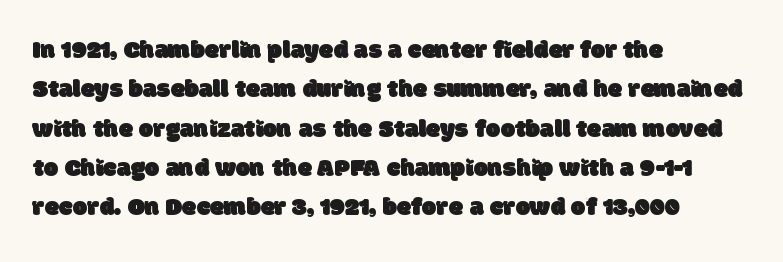
Bare-footed words on every line. There is no visible air inserted between adjacent glyphs. One-word summary of the alignment: left. Baseline-to-baseline distance is the conventional proportion of letter height.
